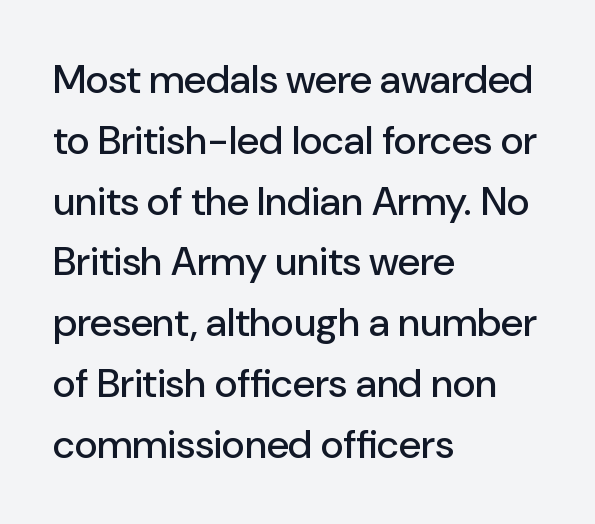
Q: Is the text italic (slanted)? A: No, it is upright.
Q: Is the typeface a serif or a sans-serif typeface? A: Sans-serif.
Q: Is the text underlined? A: No.
Q: How is the paragraph aligned? A: Left-aligned.
Q: Is the spacing between letters normal or unusually wide? A: Normal.
Q: Is the spacing between lines tight, normal or loose? A: Normal.
Q: Width (condensed, normal, or wide)? A: Normal.
Q: Stroke contrast? A: Low.
Q: x-height? A: Medium.
Q: Monospaced? A: No.
